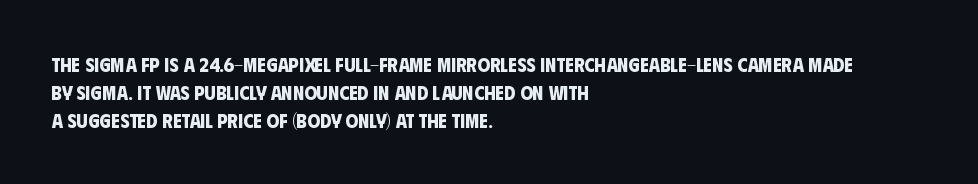
The horizontal fit of the characters is conventional and even. The letters are bold, with thick, heavy strokes. What's the leading like? Ordinary, nothing unusual. The specimen omits any rule beneath the text block's lines.
